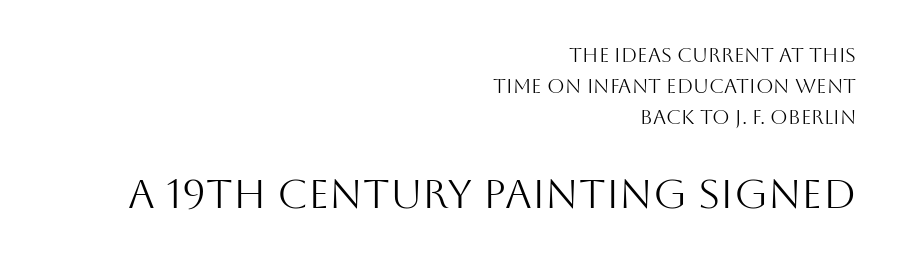
Is this a fixed-width face? No — the glyphs have proportional, varying widths. The typography opts for an upright posture over an oblique one. The rows are spaced the way most documents space them. Words appear dense and cohesive because spacing is normal. A quiet, ordinary-to-light weight characterises the typeface.
